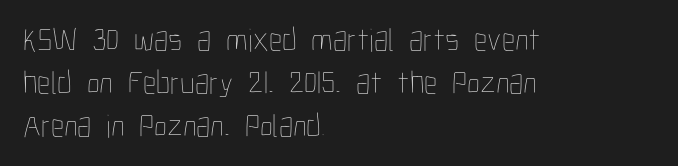
The image shows 33 px thin, condensed type, upright; set left-aligned, normal line spacing (1.3x), normal letter spacing, not underlined; low stroke contrast and a medium x-height.
